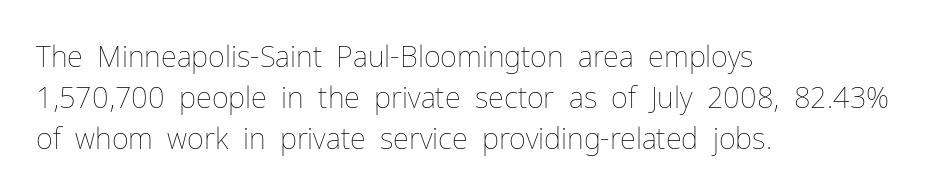
{"italic": "no", "bold": "no", "weight": "thin", "width": "normal", "stroke_contrast": "low", "x_height": "medium", "monospaced": "no", "underline": "no", "align": "left", "line_spacing": "normal", "line_spacing_ratio": 1.42, "letter_spacing": "normal", "letter_spacing_em": 0.0, "glyph_px": 29}
